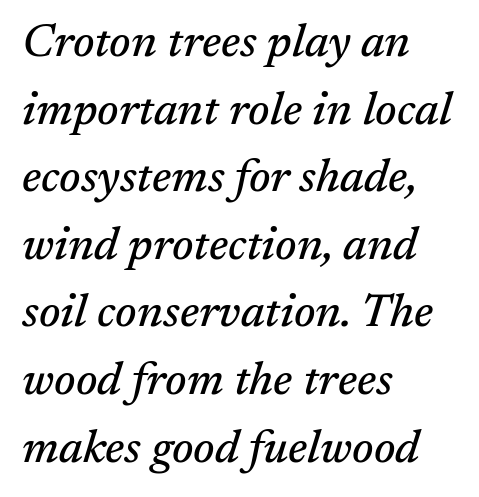
Here the glyphs are tracked normally, forming tight word shapes. Italic? Definitely — the glyphs are oblique. Character widths vary here, with narrow letters taking less room than wide ones. How would I describe the line gaps? Plain and ordinary. Type without underlining. The setting favours the left margin, as ordinary paragraphs usually do.
